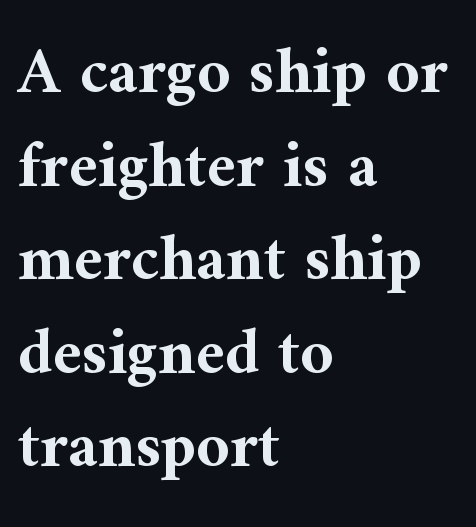
Q: Is the text bold? A: Yes.
Q: Is the text italic (slanted)? A: No, it is upright.
Q: Is the typeface a serif or a sans-serif typeface? A: Serif.
Q: Is the text underlined? A: No.
Q: How is the paragraph aligned? A: Left-aligned.
Q: Is the spacing between letters normal or unusually wide? A: Normal.
Q: Is the spacing between lines tight, normal or loose? A: Normal.
Q: Width (condensed, normal, or wide)? A: Normal.
Q: Stroke contrast? A: Medium.
Q: x-height? A: Medium.
Q: Monospaced? A: No.
